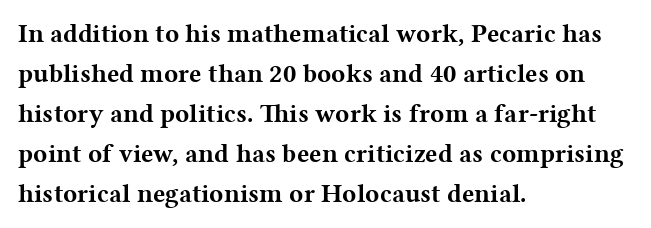
The image shows 26 px bold type, upright; set left-aligned, normal line spacing (1.54x), normal letter spacing, not underlined.
